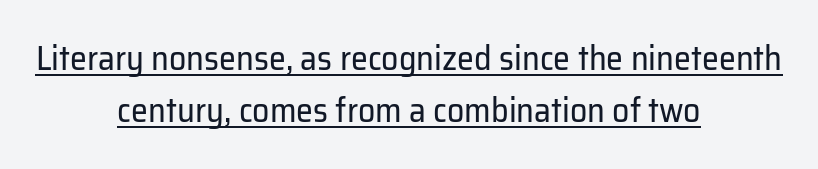
Q: Is the text bold? A: No.
Q: Is the text italic (slanted)? A: No, it is upright.
Q: Is the typeface a serif or a sans-serif typeface? A: Sans-serif.
Q: Is the text underlined? A: Yes.
Q: How is the paragraph aligned? A: Centered.
Q: Is the spacing between letters normal or unusually wide? A: Normal.
Q: Is the spacing between lines tight, normal or loose? A: Normal.
Q: Width (condensed, normal, or wide)? A: Normal.
Q: Stroke contrast? A: Low.
Q: x-height? A: Medium.
Q: Monospaced? A: No.
